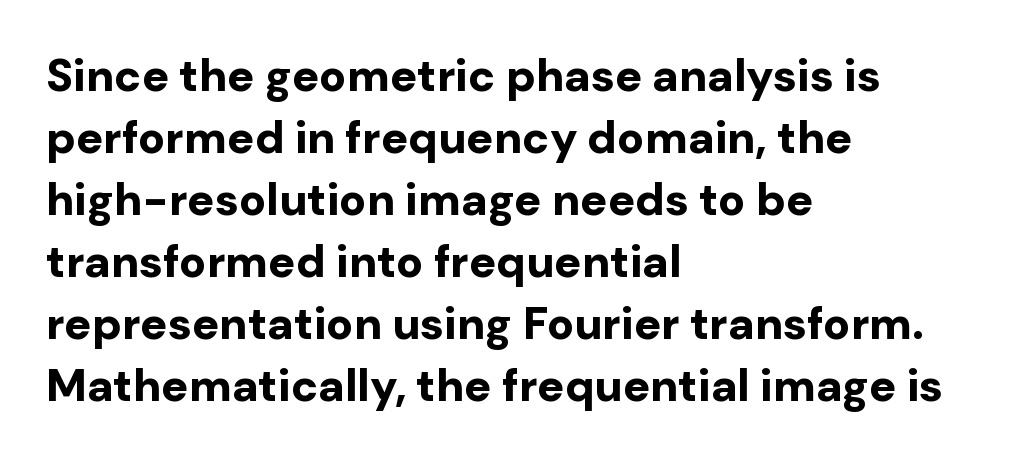
Q: Is the text bold? A: Yes.
Q: Is the text italic (slanted)? A: No, it is upright.
Q: Is the typeface a serif or a sans-serif typeface? A: Sans-serif.
Q: Is the text underlined? A: No.
Q: How is the paragraph aligned? A: Left-aligned.
Q: Is the spacing between letters normal or unusually wide? A: Normal.
Q: Is the spacing between lines tight, normal or loose? A: Normal.
Q: Width (condensed, normal, or wide)? A: Normal.
Q: Stroke contrast? A: Low.
Q: x-height? A: Medium.
Q: Monospaced? A: No.
